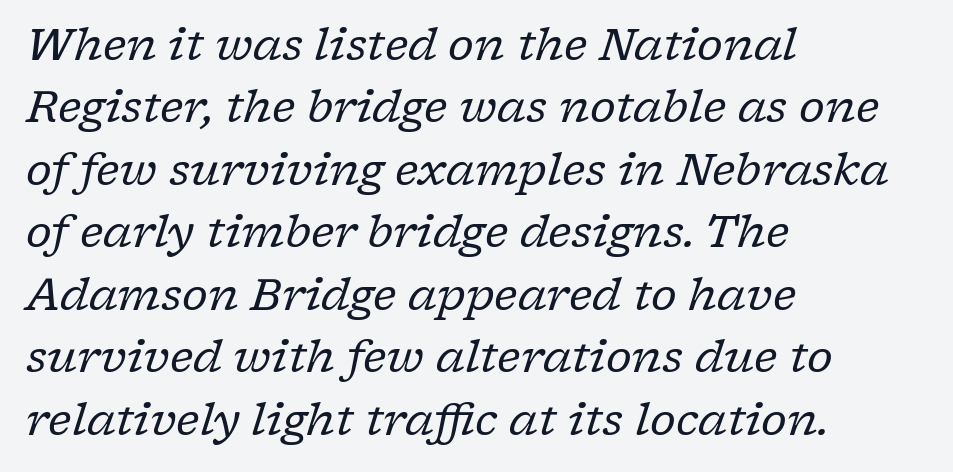
Examine the stroke ends and you'll spot serifs. Do the characters align in a grid? No, the font is proportional. Baseline-to-baseline distance is the conventional proportion of letter height. Would a proofreader flag this as italicized? Yes.
